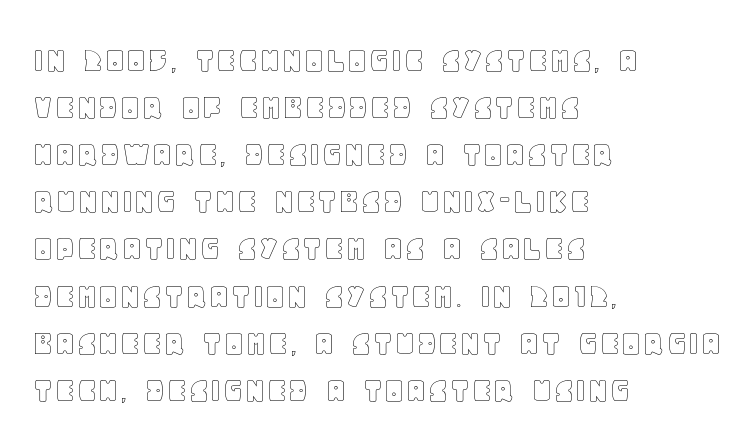
The image shows 38 px text type, upright; set left-aligned, line spacing 1.24x, normal letter spacing, not underlined; a large x-height.
